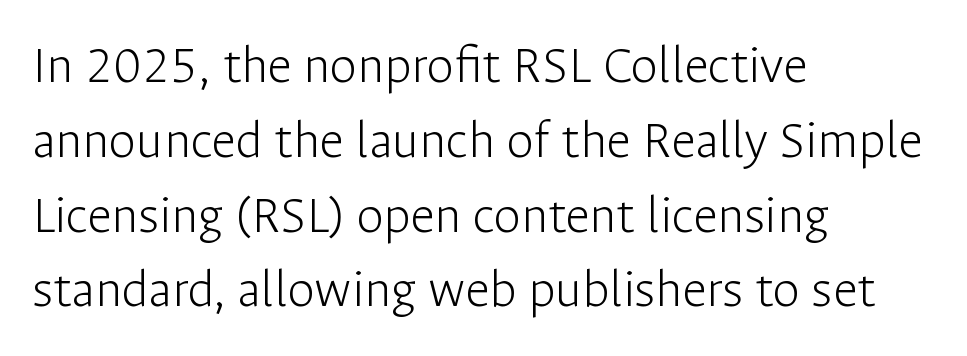
{"serif": "no", "italic": "no", "bold": "no", "weight": "light", "width": "normal", "stroke_contrast": "low", "x_height": "medium", "monospaced": "no", "underline": "no", "align": "left", "line_spacing": "normal", "line_spacing_ratio": 1.36, "letter_spacing": "normal", "letter_spacing_em": 0.0, "glyph_px": 55}
